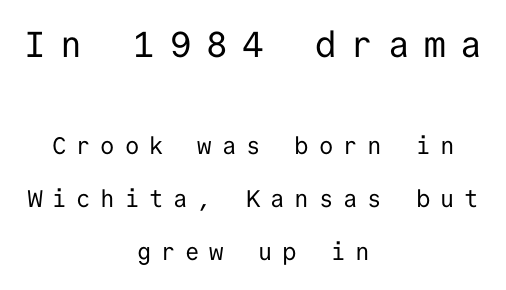
The image shows 36 px regular-weight sans-serif type, upright, monospaced; set centered, loose line spacing (2.21x), unusually wide letter spacing (+0.41 em), not underlined; the first (top) block is 1.5x larger; low stroke contrast and a medium x-height.
